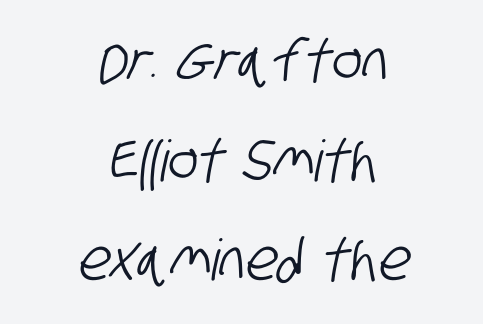
Standard letterfit; no display-style spreading of the glyphs. Here the designer chose a conventional face with non-uniform glyph widths. Descenders hang freely into open space. To sum up the face: it is a sans, with no serifs.
